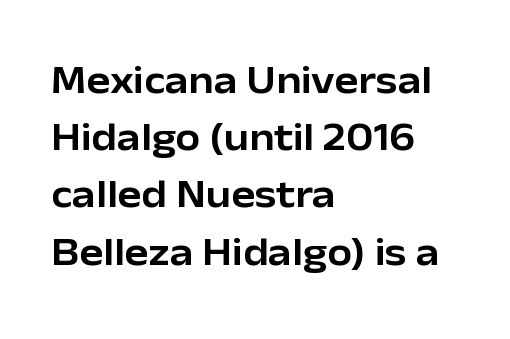
{"serif": "no", "italic": "no", "width": "normal", "stroke_contrast": "low", "x_height": "medium", "monospaced": "no", "underline": "no", "align": "left", "line_spacing": "normal", "line_spacing_ratio": 1.43, "letter_spacing": "normal", "letter_spacing_em": 0.0, "glyph_px": 40}
